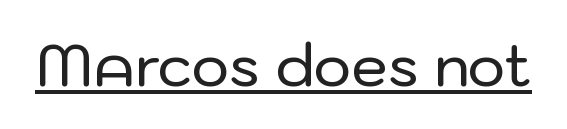
{"serif": "no", "italic": "no", "width": "normal", "stroke_contrast": "low", "x_height": "medium", "monospaced": "no", "underline": "yes", "letter_spacing": "normal", "letter_spacing_em": 0.0, "glyph_px": 58}
